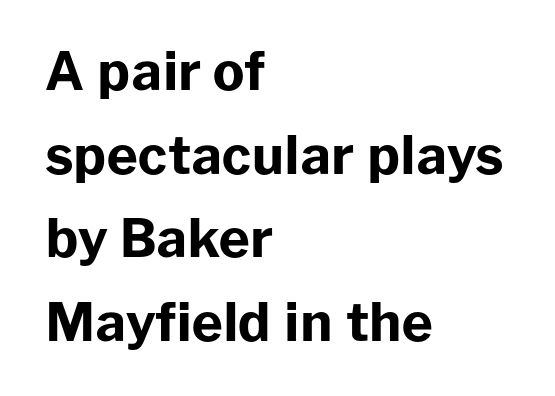
{"serif": "no", "italic": "no", "bold": "yes", "weight": "bold", "width": "normal", "stroke_contrast": "low", "x_height": "medium", "monospaced": "no", "underline": "no", "align": "left", "line_spacing": "normal", "line_spacing_ratio": 1.58, "letter_spacing": "normal", "letter_spacing_em": 0.0, "glyph_px": 53}
